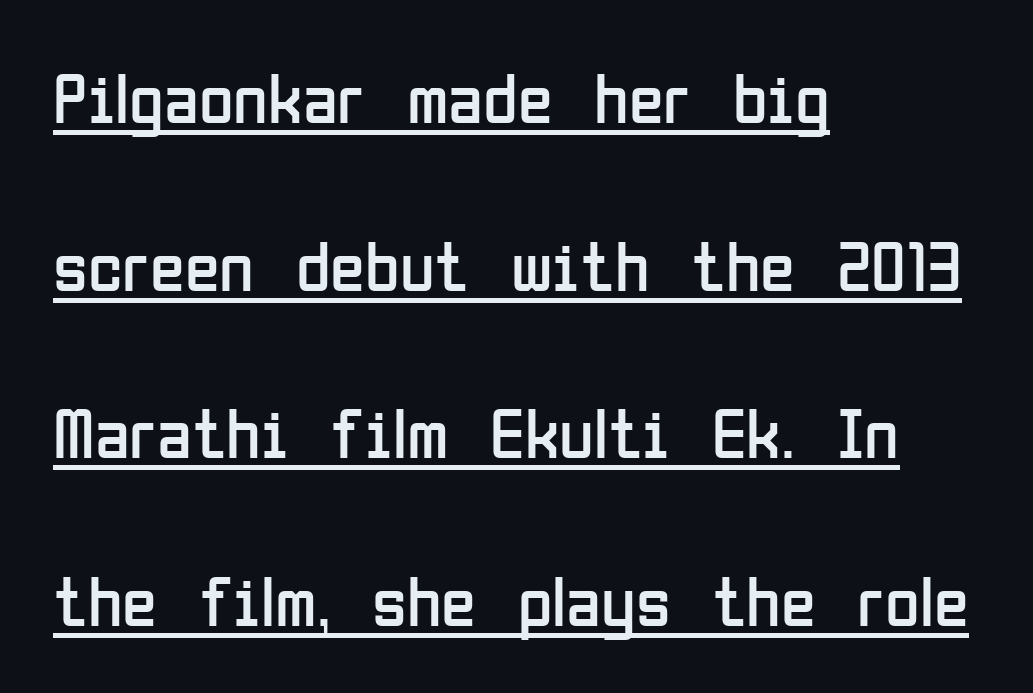
The space between consecutive lines is lavish. This reads as an unemphasized weight, regular at the heaviest. Think of a printed novel: that variable character pitch is what you see here. You can tell it's not italic because the verticals are truly vertical. What decoration does the sample have? An underline. Nothing unusual about the tracking: characters are spaced as the font intends.
